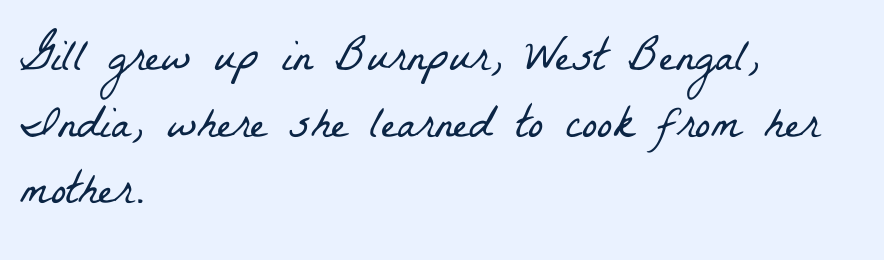
{"serif": "yes", "bold": "no", "weight": "light", "width": "condensed", "stroke_contrast": "low", "x_height": "medium", "monospaced": "no", "underline": "no", "align": "left", "line_spacing": "normal", "line_spacing_ratio": 1.45, "letter_spacing": "normal", "letter_spacing_em": 0.0, "glyph_px": 46}
